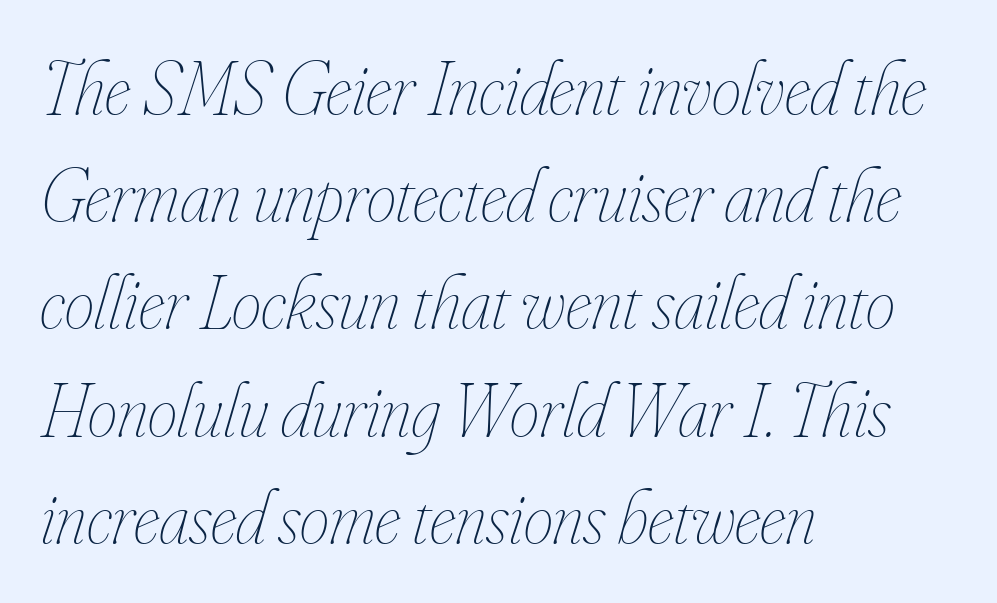
This is not heavy type; no bold has been used. Layout note: lines flush left. No word sits above an underline. Rendered with sloped, italic letterforms.
